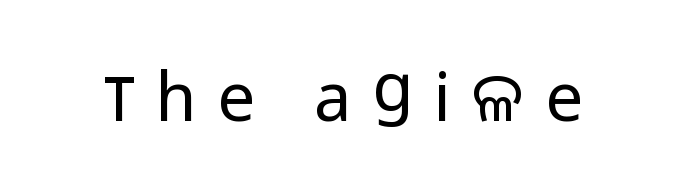
The image shows 67 px regular-weight sans-serif type, upright; set unusually wide letter spacing (+0.31 em), not underlined; low stroke contrast and a medium x-height.
